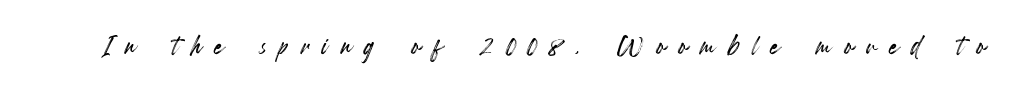
The image shows 35 px condensed type; set unusually wide letter spacing (+0.37 em), not underlined; a small x-height.
